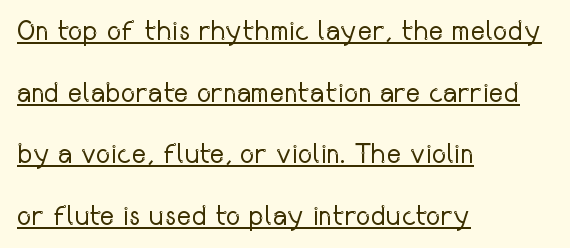
The image shows 28 px regular-weight, condensed sans-serif type, upright; set left-aligned, loose line spacing (2.2x), normal letter spacing, underlined; low stroke contrast and a medium x-height.
